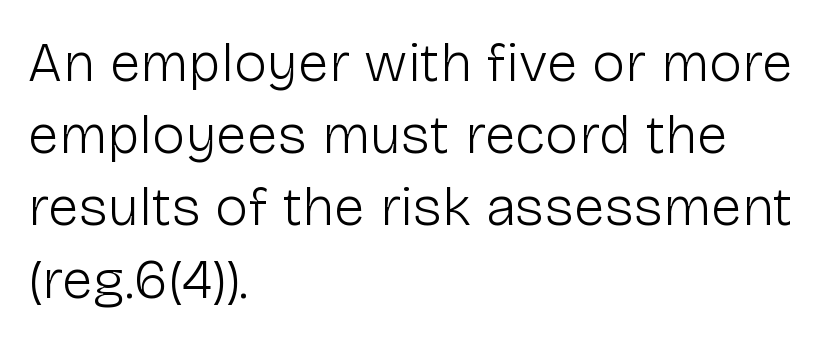
The image shows 56 px light sans-serif type, upright; set left-aligned, normal line spacing (1.29x), normal letter spacing, not underlined; low stroke contrast and a medium x-height.
